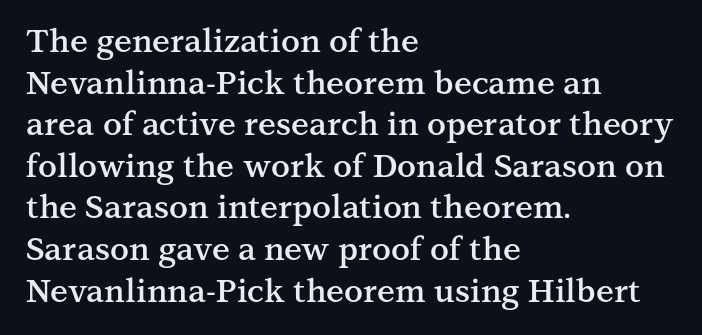
{"serif": "yes", "italic": "no", "bold": "semi", "weight": "semibold", "width": "normal", "stroke_contrast": "medium", "x_height": "medium", "monospaced": "no", "underline": "no", "align": "left", "line_spacing": "normal", "line_spacing_ratio": 1.3, "letter_spacing": "normal", "letter_spacing_em": 0.0, "glyph_px": 32}
